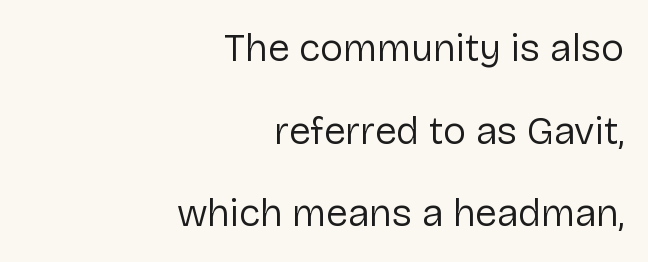
{"serif": "no", "italic": "no", "bold": "no", "weight": "regular", "width": "normal", "stroke_contrast": "low", "x_height": "medium", "monospaced": "no", "underline": "no", "align": "right", "line_spacing": "loose", "line_spacing_ratio": 2.12, "letter_spacing": "normal", "letter_spacing_em": 0.0, "glyph_px": 39}
